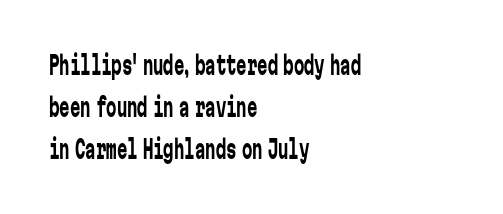
One-word summary of the alignment: left. This rendering leaves character spacing at its baseline value. This is not heavy type; no bold has been used. What's the leading like? Ordinary, nothing unusual. Descenders are the only things crossing below the line. The letters stand straight up with perfectly vertical stems.
